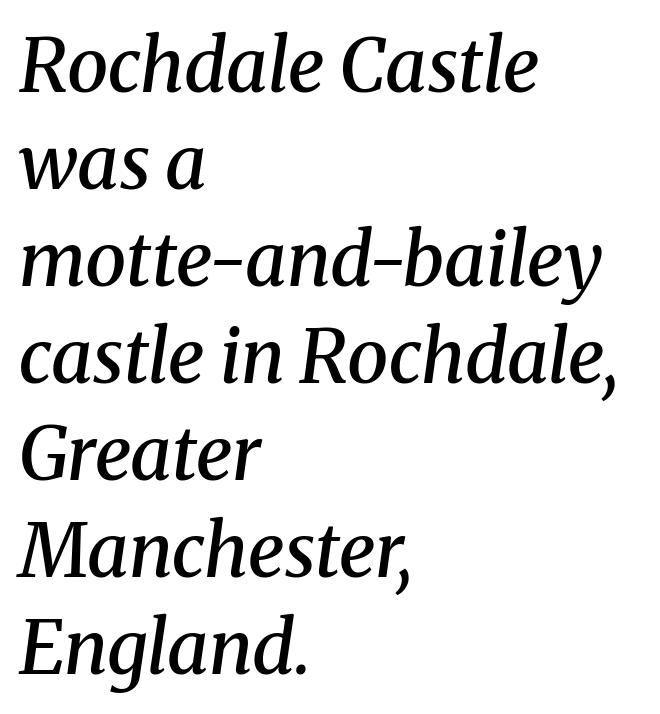
Nobody drew a line under any word here. Students, observe: this is what conventionally led text looks like. There is no visible air inserted between adjacent glyphs. The rendering applies a slant to the glyphs. These lines carry some extra weight — a demibold, not a full bold.
